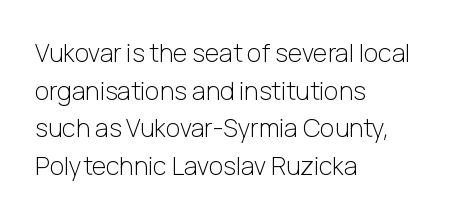
{"italic": "no", "bold": "no", "underline": "no", "align": "left", "line_spacing": "normal", "line_spacing_ratio": 1.51, "letter_spacing": "normal", "letter_spacing_em": 0.0, "glyph_px": 25}
